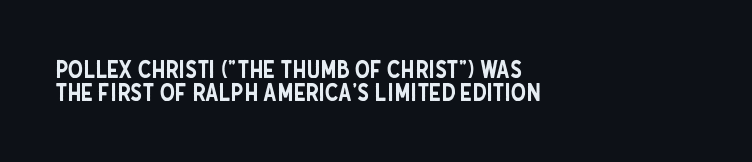
Casual observation: everything's shoved over to the left. Has an underline been added? It has not. Every character sits straight up, as roman type does. Words appear dense and cohesive because spacing is normal. How would I describe the line gaps? Narrow and economical.
